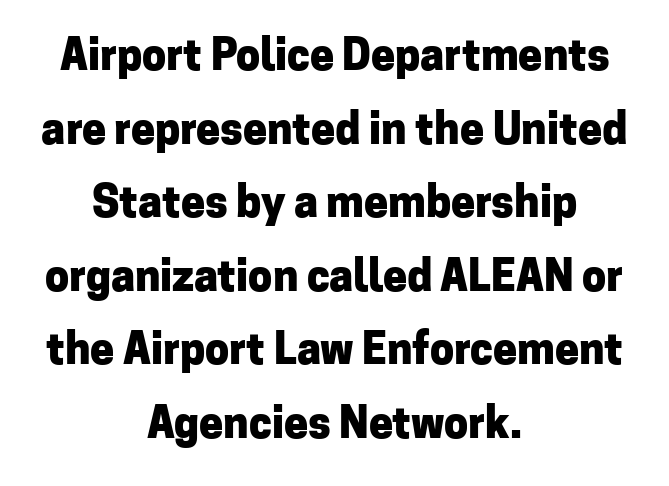
{"serif": "no", "italic": "no", "bold": "yes", "weight": "heavy", "width": "normal", "stroke_contrast": "low", "x_height": "medium", "monospaced": "no", "underline": "no", "align": "center", "line_spacing_ratio": 1.71, "letter_spacing": "normal", "letter_spacing_em": 0.0, "glyph_px": 43}
